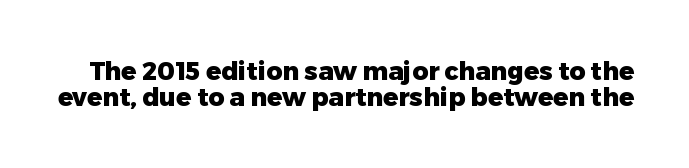
The image shows 25 px bold type, upright; set tight line spacing (1.04x), normal letter spacing, not underlined.
